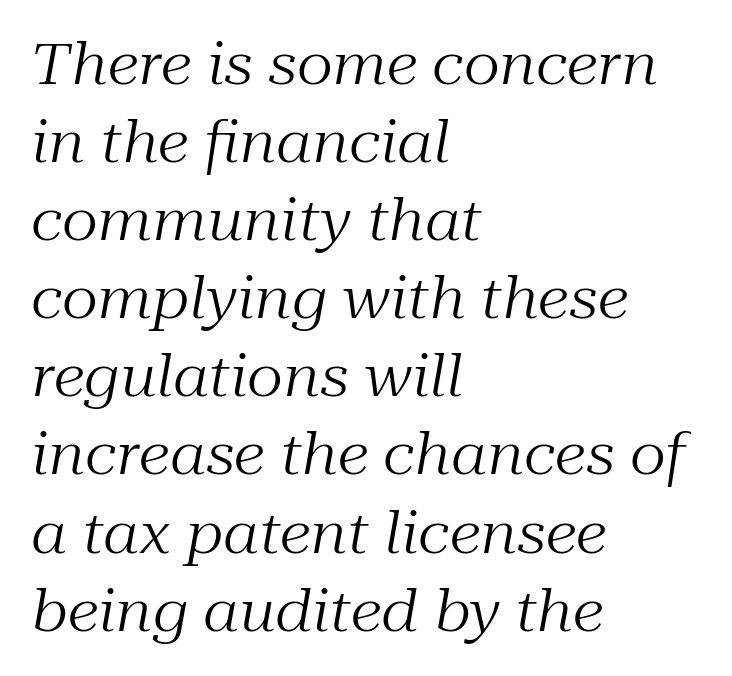
{"serif": "yes", "italic": "yes", "lean": "right", "slant_degrees": 10, "bold": "no", "weight": "regular", "width": "normal", "stroke_contrast": "medium", "x_height": "medium", "monospaced": "no", "underline": "no", "align": "left", "line_spacing": "normal", "line_spacing_ratio": 1.37, "letter_spacing": "normal", "letter_spacing_em": 0.0, "glyph_px": 57}
